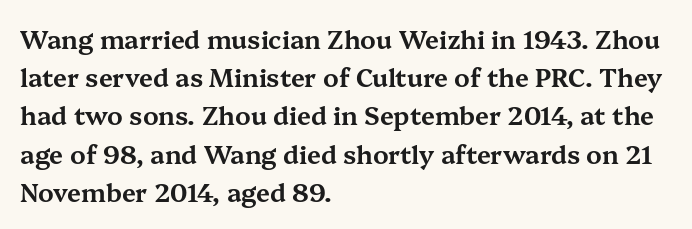
{"italic": "no", "underline": "no", "align": "left", "line_spacing": "normal", "line_spacing_ratio": 1.53, "letter_spacing": "normal", "letter_spacing_em": 0.0, "glyph_px": 25}
